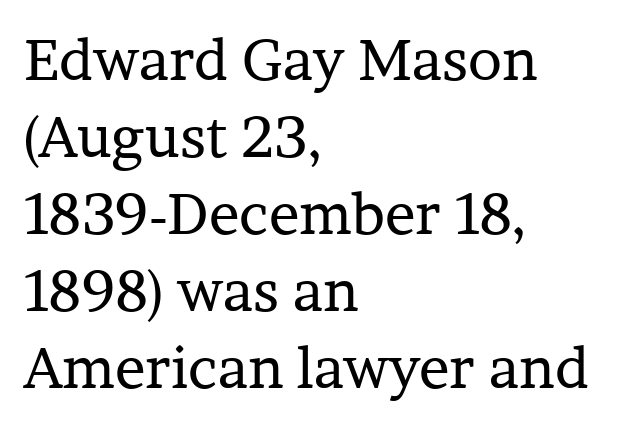
Q: Is the text bold? A: No.
Q: Is the text italic (slanted)? A: No, it is upright.
Q: Is the typeface a serif or a sans-serif typeface? A: Serif.
Q: Is the text underlined? A: No.
Q: How is the paragraph aligned? A: Left-aligned.
Q: Is the spacing between letters normal or unusually wide? A: Normal.
Q: Is the spacing between lines tight, normal or loose? A: Normal.
Q: Width (condensed, normal, or wide)? A: Normal.
Q: Stroke contrast? A: Low.
Q: x-height? A: Medium.
Q: Monospaced? A: No.
